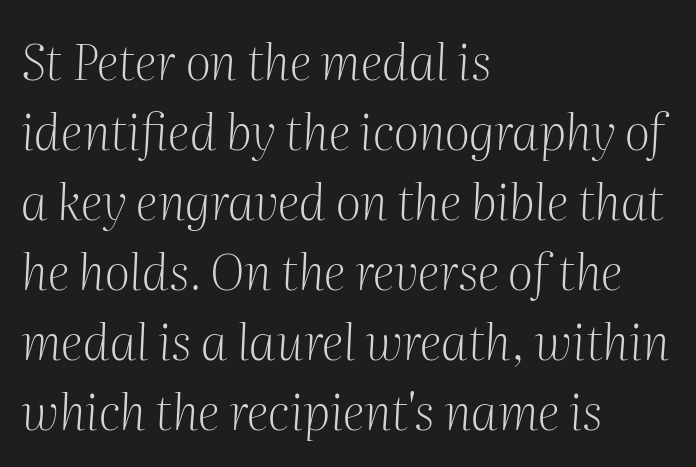
Q: Is the text bold? A: No.
Q: Is the text italic (slanted)? A: Yes, it leans right by about 2 degrees.
Q: Is the typeface a serif or a sans-serif typeface? A: Serif.
Q: Is the text underlined? A: No.
Q: How is the paragraph aligned? A: Left-aligned.
Q: Is the spacing between letters normal or unusually wide? A: Normal.
Q: Is the spacing between lines tight, normal or loose? A: Normal.
Q: Width (condensed, normal, or wide)? A: Normal.
Q: Stroke contrast? A: Medium.
Q: x-height? A: Medium.
Q: Monospaced? A: No.
